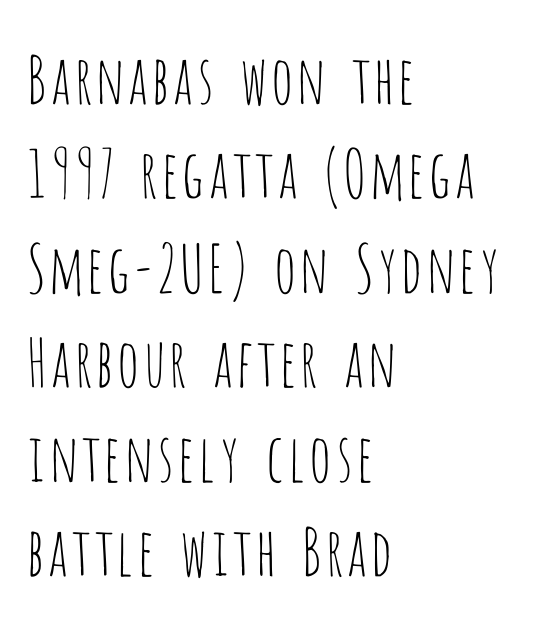
{"serif": "no", "italic": "no", "bold": "no", "weight": "thin", "width": "condensed", "stroke_contrast": "low", "x_height": "large", "monospaced": "no", "underline": "no", "align": "left", "line_spacing": "normal", "line_spacing_ratio": 1.43, "letter_spacing": "normal", "letter_spacing_em": 0.0, "glyph_px": 66}
